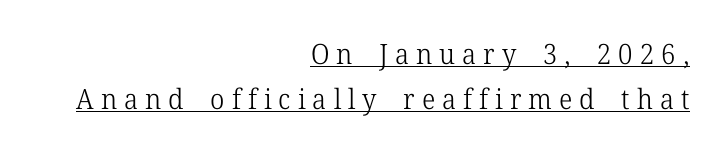
{"serif": "yes", "italic": "no", "bold": "no", "weight": "light", "width": "normal", "stroke_contrast": "low", "x_height": "medium", "monospaced": "no", "underline": "yes", "align": "right", "line_spacing": "normal", "line_spacing_ratio": 1.59, "letter_spacing": "wide", "letter_spacing_em": 0.25, "glyph_px": 28}
